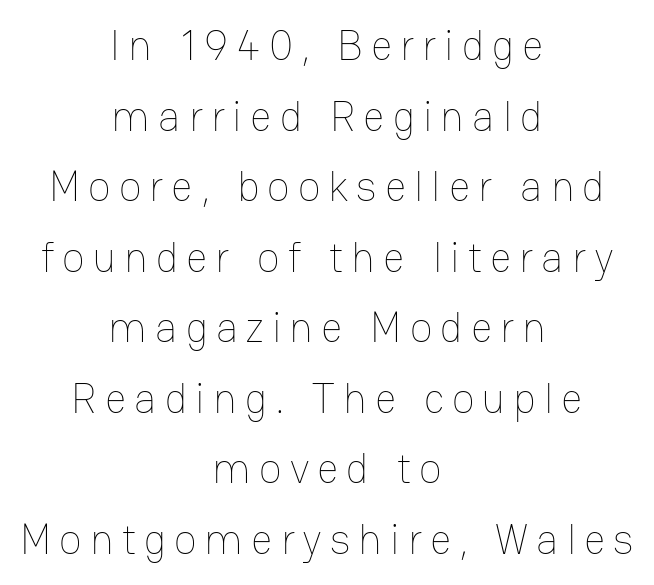
{"italic": "no", "bold": "no", "weight": "thin", "width": "normal", "stroke_contrast": "low", "x_height": "medium", "monospaced": "no", "underline": "no", "align": "center", "line_spacing": "normal", "line_spacing_ratio": 1.68, "glyph_px": 42}
